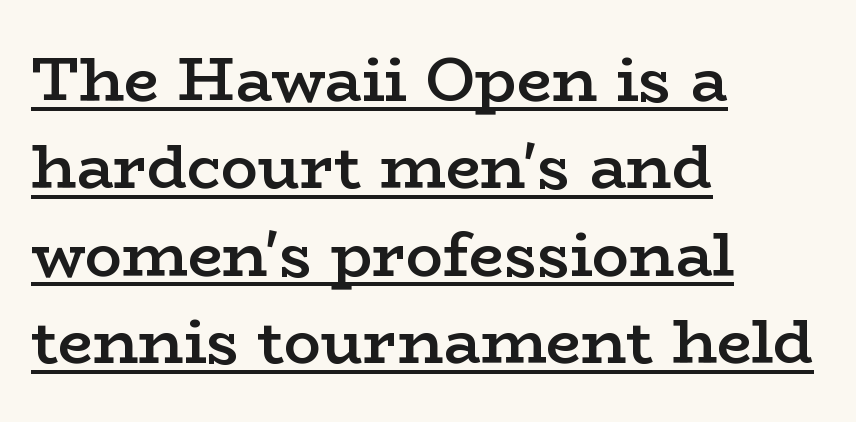
The image shows 62 px semibold, wide serif type, upright; set left-aligned, normal line spacing (1.41x), normal letter spacing, underlined; low stroke contrast and a medium x-height.
